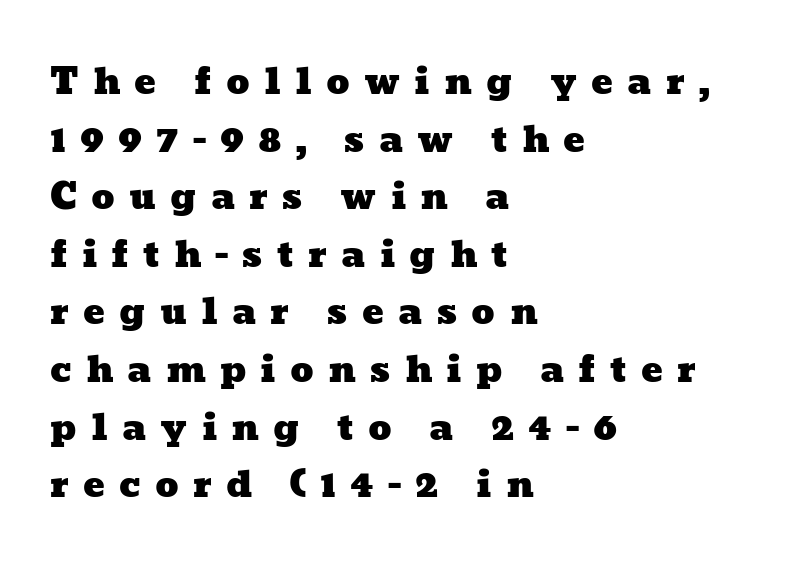
The image shows 36 px wide type; set left-aligned, normal line spacing (1.6x), unusually wide letter spacing (+0.39 em), not underlined; low stroke contrast and a medium x-height.
